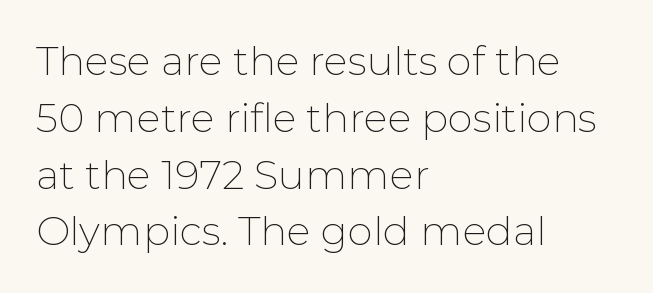
Anything drawn beneath the words? Only blank space. Designer's note — italics off, roman on. A typesetter would call this proportional, since set widths differ per character. Unlike a traditional serif, this face leaves its strokes unadorned. Nothing heavy about these letters — not bold at all. Letter spacing: default.
